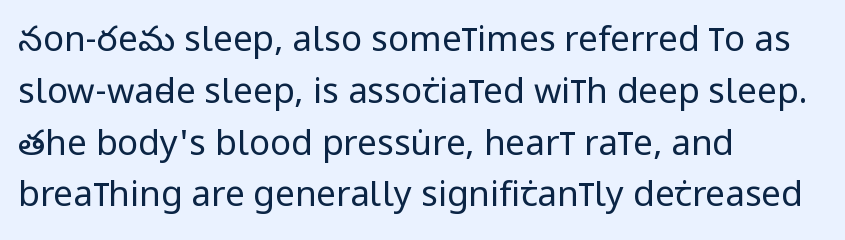
The image shows 35 px regular-weight, condensed sans-serif type, upright; set left-aligned, normal line spacing (1.48x), normal letter spacing, not underlined; low stroke contrast and a large x-height.
